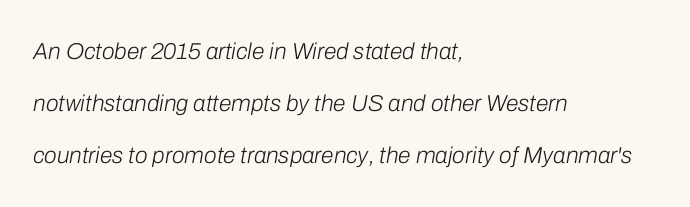
You could call the tracking neutral — neither tight nor loose. The compositor pushed each line to the left boundary. A clean baseline with only descenders dipping below it. Nothing heavy about these letters — not bold at all.
